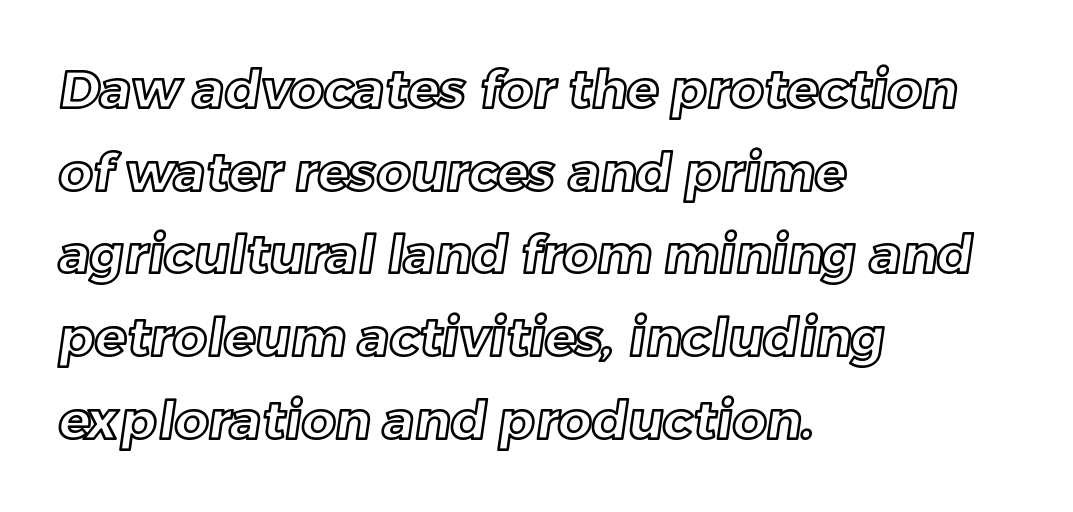
{"width": "normal", "x_height": "medium", "monospaced": "no", "underline": "no", "align": "left", "line_spacing": "normal", "line_spacing_ratio": 1.56, "letter_spacing": "normal", "letter_spacing_em": 0.0, "glyph_px": 53}
